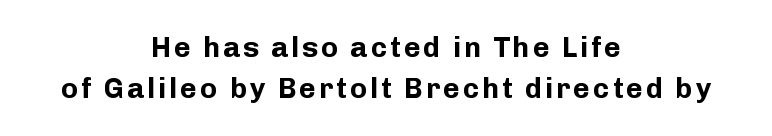
{"serif": "no", "italic": "no", "bold": "yes", "weight": "bold", "width": "normal", "stroke_contrast": "low", "x_height": "medium", "monospaced": "no", "underline": "no", "align": "center", "line_spacing": "normal", "line_spacing_ratio": 1.42, "glyph_px": 29}
